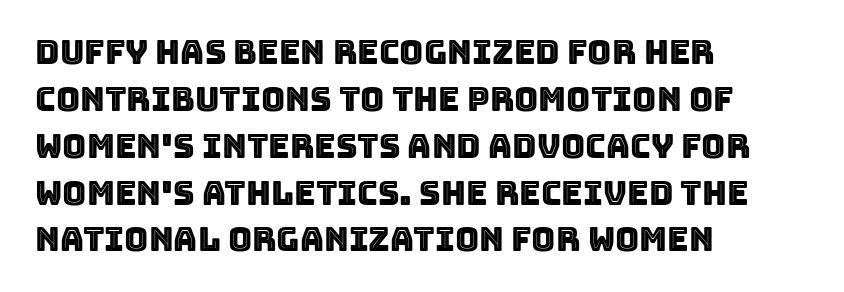
Q: Is the text italic (slanted)? A: No, it is upright.
Q: Is the text underlined? A: No.
Q: How is the paragraph aligned? A: Left-aligned.
Q: Is the spacing between letters normal or unusually wide? A: Normal.
Q: Is the spacing between lines tight, normal or loose? A: Normal.
Q: Width (condensed, normal, or wide)? A: Normal.
Q: x-height? A: Large.
Q: Monospaced? A: No.
